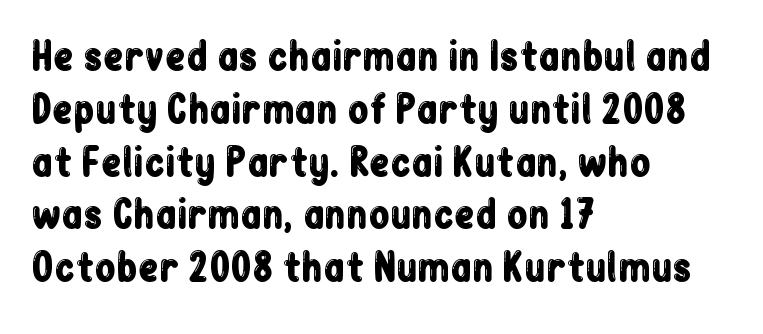
Q: Is the text italic (slanted)? A: No, it is upright.
Q: Is the typeface a serif or a sans-serif typeface? A: Sans-serif.
Q: Is the text underlined? A: No.
Q: How is the paragraph aligned? A: Left-aligned.
Q: Is the spacing between letters normal or unusually wide? A: Normal.
Q: Is the spacing between lines tight, normal or loose? A: Normal.
Q: Width (condensed, normal, or wide)? A: Condensed.
Q: Stroke contrast? A: Low.
Q: x-height? A: Medium.
Q: Monospaced? A: No.
